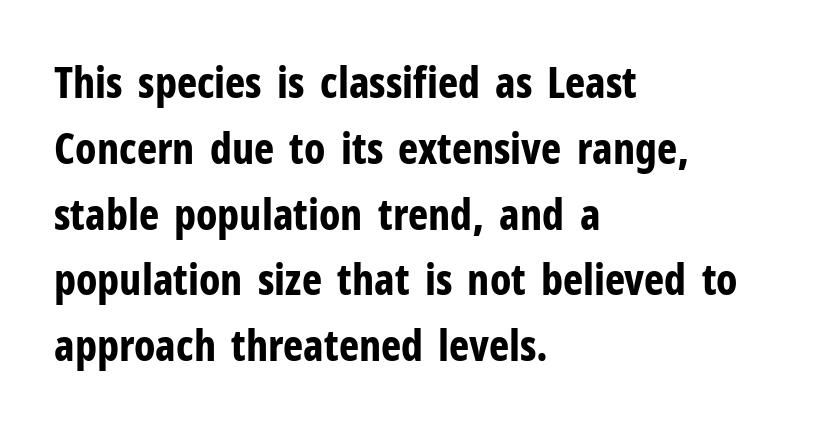
{"serif": "no", "italic": "no", "bold": "yes", "weight": "bold", "width": "condensed", "stroke_contrast": "low", "x_height": "medium", "monospaced": "no", "underline": "no", "align": "left", "line_spacing": "normal", "line_spacing_ratio": 1.53, "letter_spacing": "normal", "letter_spacing_em": 0.0, "glyph_px": 43}
